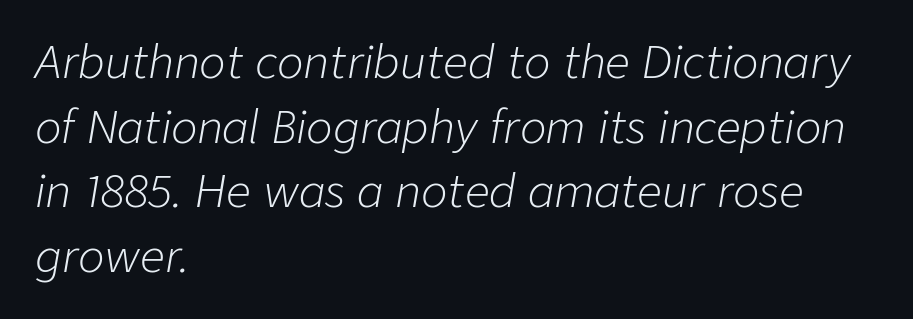
Q: Is the text bold? A: No.
Q: Is the text italic (slanted)? A: Yes, it leans right by about 9 degrees.
Q: Is the text underlined? A: No.
Q: How is the paragraph aligned? A: Left-aligned.
Q: Is the spacing between letters normal or unusually wide? A: Normal.
Q: Is the spacing between lines tight, normal or loose? A: Normal.
Q: Width (condensed, normal, or wide)? A: Normal.
Q: Stroke contrast? A: Low.
Q: x-height? A: Medium.
Q: Monospaced? A: No.
